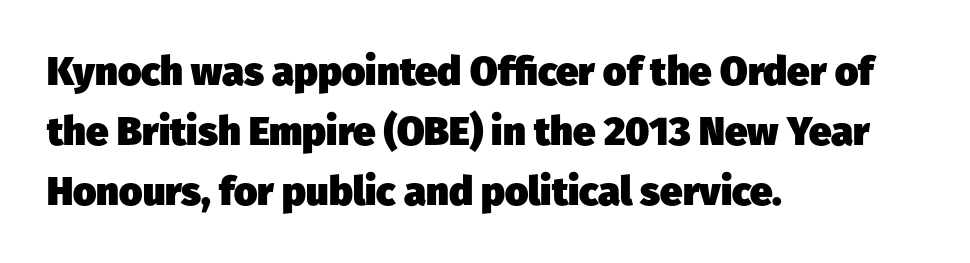
Q: Is the text bold? A: Yes.
Q: Is the typeface a serif or a sans-serif typeface? A: Sans-serif.
Q: Is the text underlined? A: No.
Q: How is the paragraph aligned? A: Left-aligned.
Q: Is the spacing between letters normal or unusually wide? A: Normal.
Q: Is the spacing between lines tight, normal or loose? A: Normal.
Q: Width (condensed, normal, or wide)? A: Normal.
Q: Stroke contrast? A: Low.
Q: x-height? A: Medium.
Q: Monospaced? A: No.
